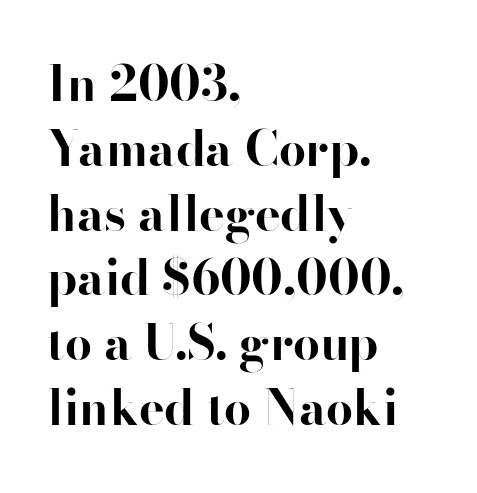
The image shows 48 px bold sans-serif type, upright; set left-aligned, normal line spacing (1.35x), normal letter spacing, not underlined; high stroke contrast and a small x-height.
